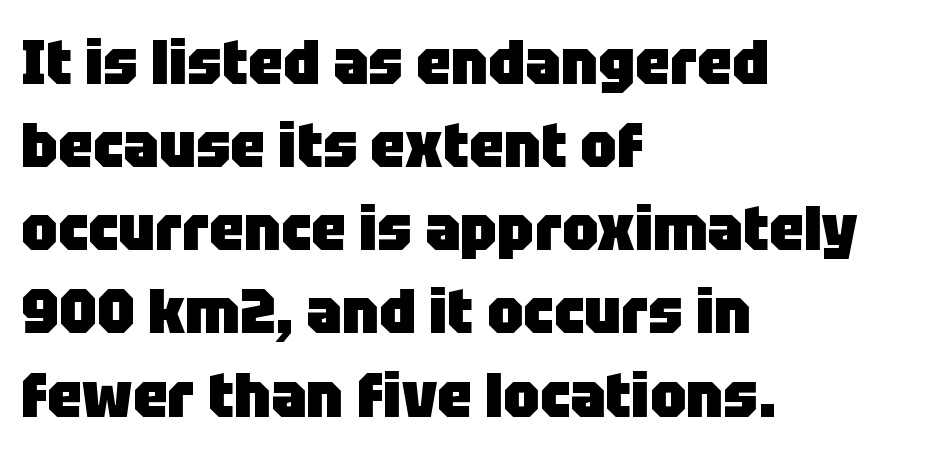
Italic? Not at all — the glyphs are vertical. Each glyph is drawn with heavy, bold strokes. The typeface chosen for these lines omits serifs. Underlining? Definitely not there. Students, observe: this is what conventionally led text looks like. The line texture is even and compact thanks to regular tracking.
